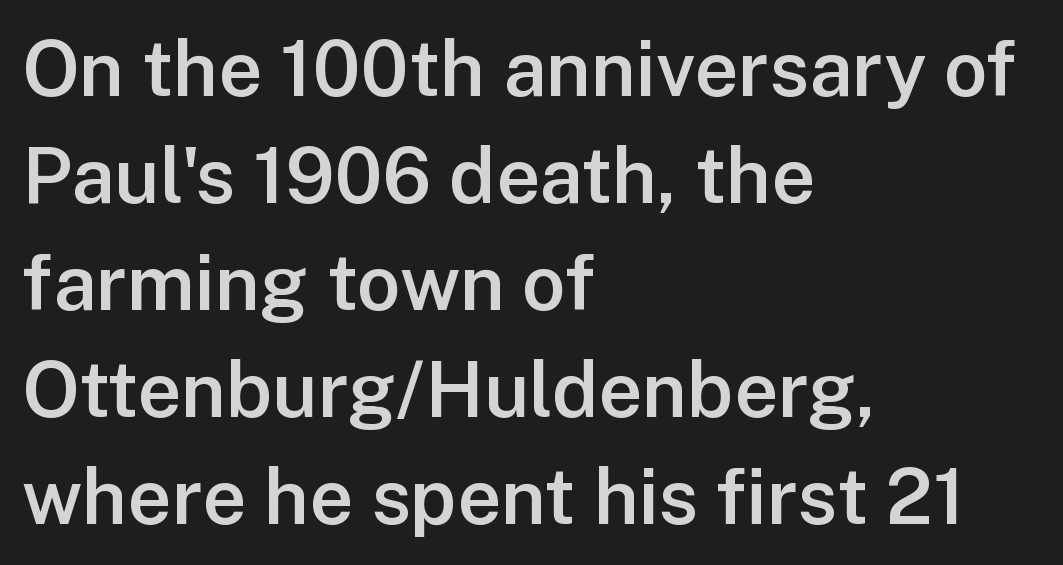
Letterform terminals end flat and unadorned throughout the passage. These lines are set flush left with a ragged right edge. Here the designer chose a conventional face with non-uniform glyph widths. This sample keeps an unexceptional amount of space between lines.
